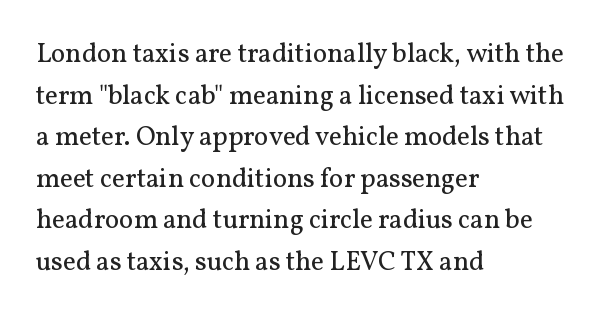
{"italic": "no", "bold": "no", "underline": "no", "align": "left", "line_spacing": "normal", "line_spacing_ratio": 1.54, "letter_spacing": "normal", "letter_spacing_em": 0.0, "glyph_px": 27}
